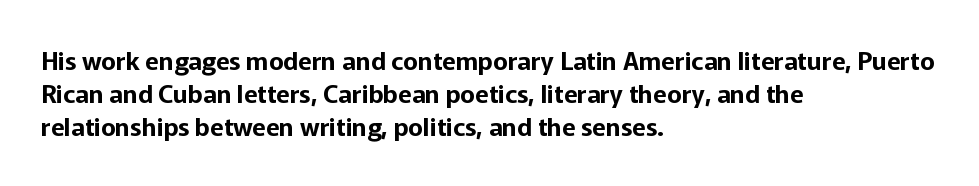
Students, observe: this is what conventionally led text looks like. Look at the tracking — it's just the regular setting, nothing added. The paragraph has a hard left edge and a soft right edge. Check under the words: just untouched page. The lettering holds an erect, upright posture throughout.
